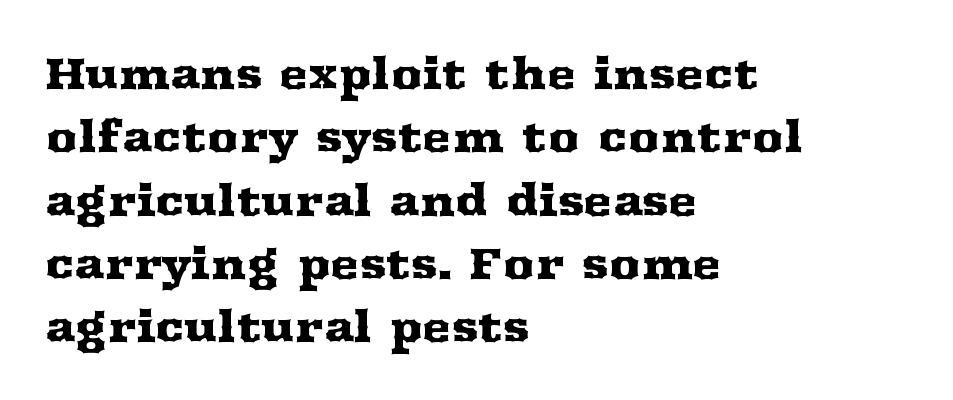
The specimen omits any rule beneath the text block's lines. Layout note: lines flush left. Quick note: not italic, upright. This sample has the flowing, uneven cadence of proportional lettering.
